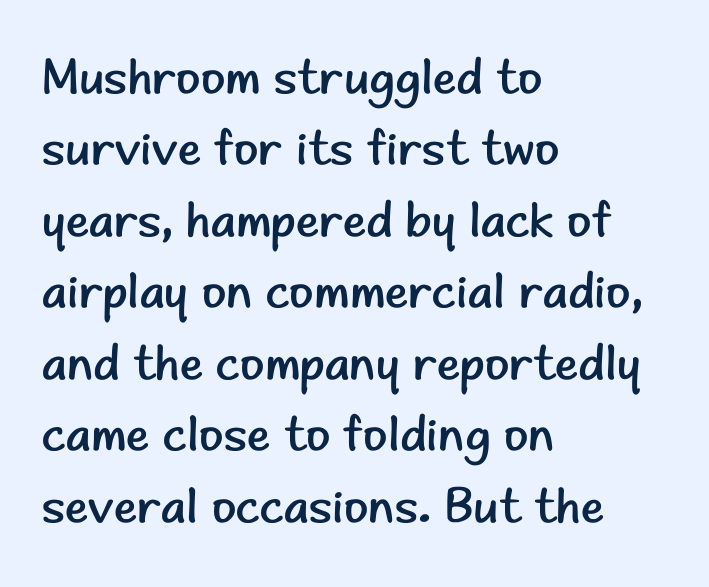
The image shows 50 px regular-weight sans-serif type, upright; set left-aligned, normal line spacing (1.43x), normal letter spacing, not underlined; low stroke contrast and a small x-height.
